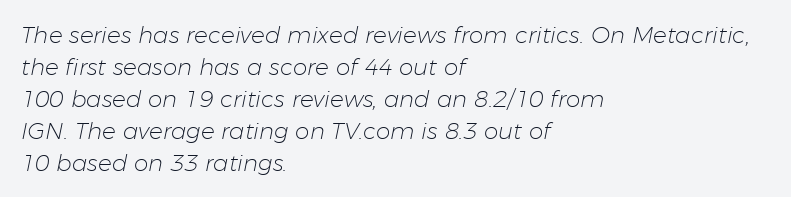
{"italic": "yes", "lean": "right", "slant_degrees": 11, "bold": "no", "underline": "no", "align": "left", "line_spacing": "normal", "line_spacing_ratio": 1.39, "letter_spacing": "normal", "letter_spacing_em": 0.0, "glyph_px": 23}
